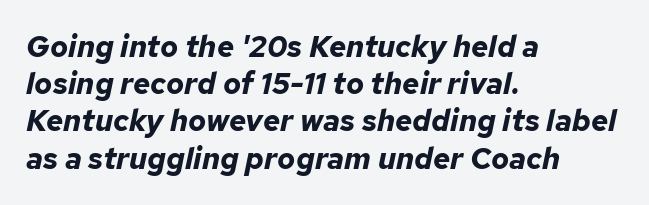
Descenders hang freely into open space. Italic? Definitely — the glyphs are oblique. The strokes are fattened all the way to bold. Alignment: flush left. These lines are rendered in a variable-pitch font.
